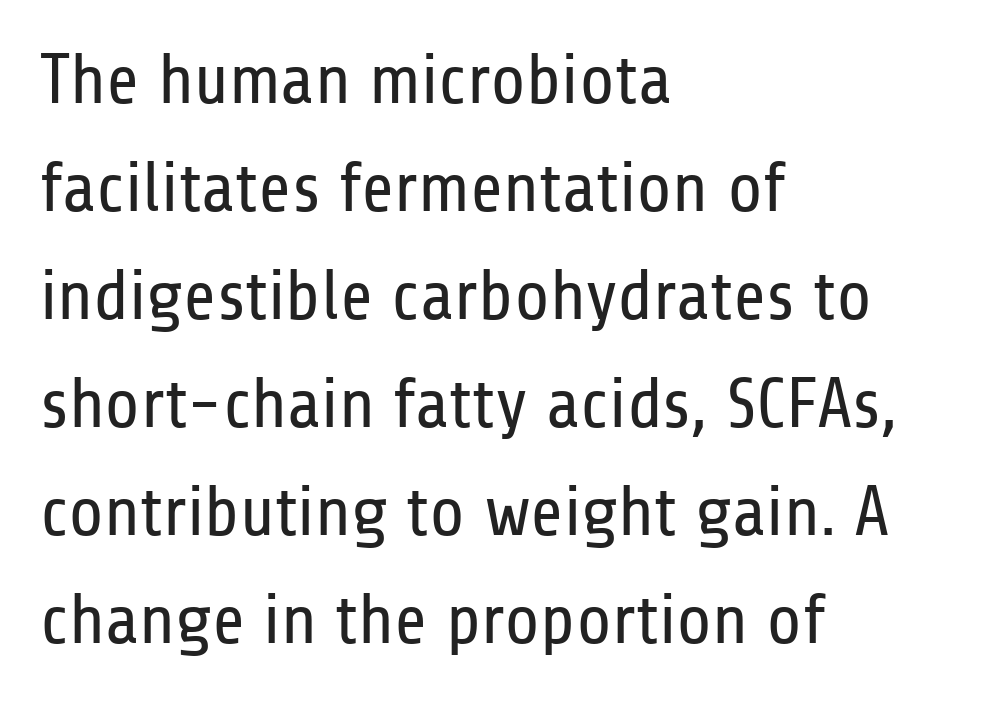
The passage shown is typed in a proportional face where columns would drift. If you drew a line through each stem, it would be perfectly vertical. Left-aligned paragraph, ragged on the right. The specimen omits any rule beneath the text block's lines.
